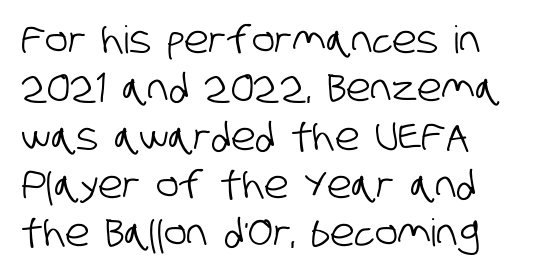
Q: Is the typeface a serif or a sans-serif typeface? A: Sans-serif.
Q: Is the text underlined? A: No.
Q: Is the spacing between letters normal or unusually wide? A: Normal.
Q: Is the spacing between lines tight, normal or loose? A: Normal.
Q: Width (condensed, normal, or wide)? A: Condensed.
Q: Stroke contrast? A: Low.
Q: x-height? A: Large.
Q: Monospaced? A: No.
